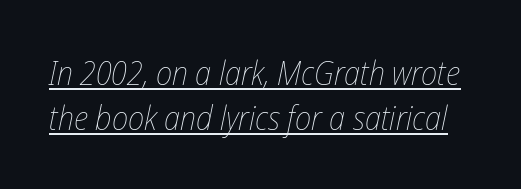
The image shows 33 px thin, condensed type, italic (leaning right); set normal line spacing (1.36x), normal letter spacing, underlined; low stroke contrast and a medium x-height.
